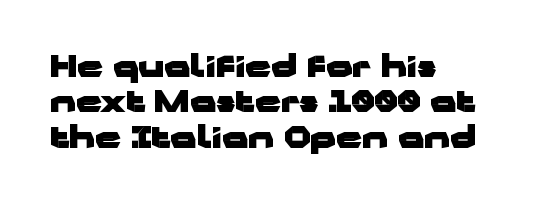
The image shows 29 px heavy, wide sans-serif type, upright; set left-aligned, line spacing 1.22x, normal letter spacing, not underlined; low stroke contrast and a medium x-height.
